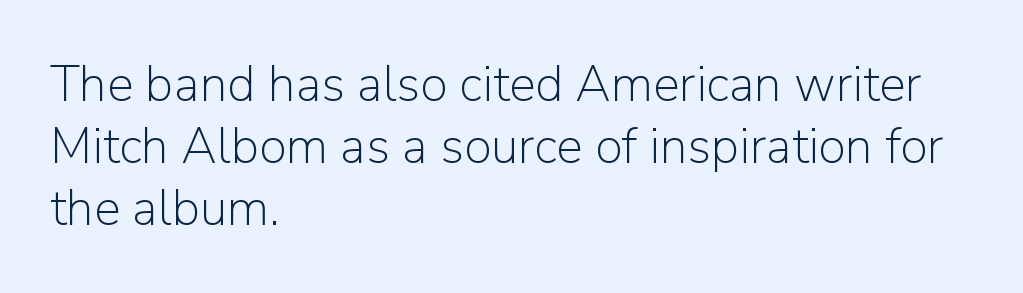
Q: Is the text bold? A: No.
Q: Is the text italic (slanted)? A: No, it is upright.
Q: Is the typeface a serif or a sans-serif typeface? A: Sans-serif.
Q: Is the text underlined? A: No.
Q: How is the paragraph aligned? A: Left-aligned.
Q: Is the spacing between letters normal or unusually wide? A: Normal.
Q: Width (condensed, normal, or wide)? A: Normal.
Q: Stroke contrast? A: Low.
Q: x-height? A: Medium.
Q: Monospaced? A: No.
